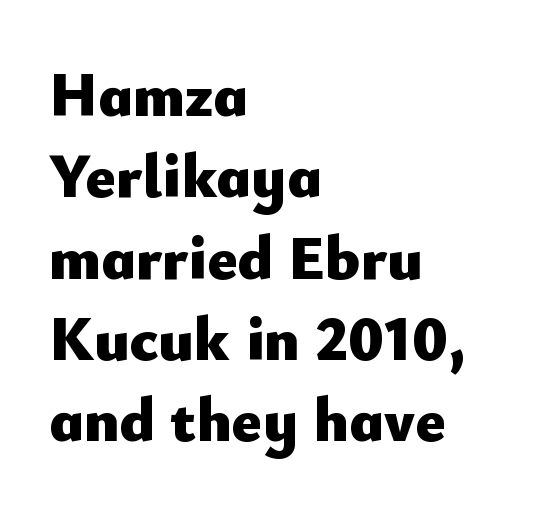
Each new line begins a customary step beneath the previous one. The paragraph shown leans on its left margin. Note the varied advance widths — an 'i' is clearly narrower than an 'm'. The typesetting leans heavy: a genuine bold. The words here are not underlined.
